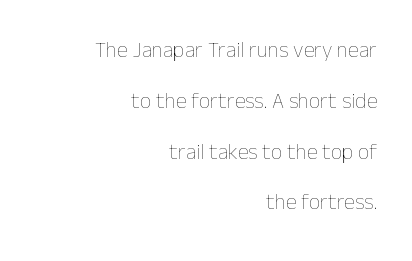
The axis of the letterforms is exactly vertical. Check the space under the baseline: it is left empty. Nobody touched the tracking dial on this one. Horizontally, the lines are justified to the trailing edge only.
